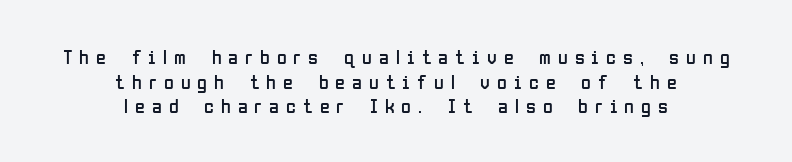
The image shows 20 px text type, upright; set centered, line spacing 1.23x, unusually wide letter spacing (+0.35 em), not underlined.
